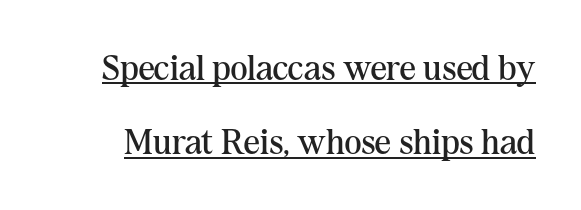
Q: Is the text bold? A: No.
Q: Is the text italic (slanted)? A: No, it is upright.
Q: Is the typeface a serif or a sans-serif typeface? A: Serif.
Q: Is the text underlined? A: Yes.
Q: Is the spacing between letters normal or unusually wide? A: Normal.
Q: Is the spacing between lines tight, normal or loose? A: Loose.
Q: Width (condensed, normal, or wide)? A: Normal.
Q: Stroke contrast? A: Medium.
Q: x-height? A: Medium.
Q: Monospaced? A: No.
